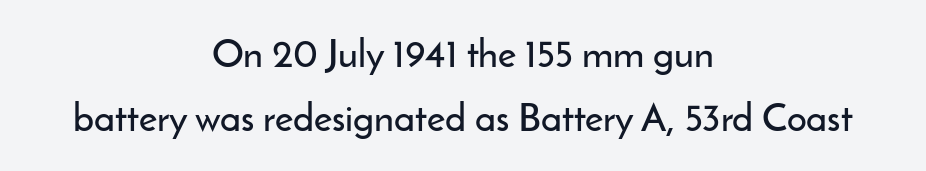
The image shows 39 px sans-serif type, upright; set centered, normal line spacing (1.63x), normal letter spacing, not underlined; low stroke contrast and a small x-height.
